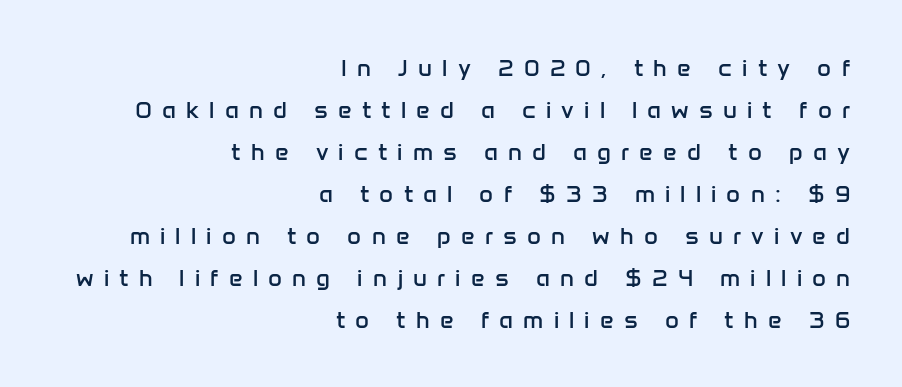
On a weight scale, this lands at 450 or below. The compositor pushed each line to the right boundary. This rendering widens character spacing well past its baseline value. Every stem runs plumb, perpendicular to the baseline. Clear beneath every line of the passage.
